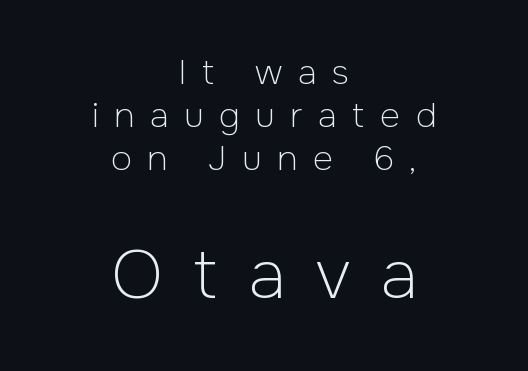
Q: Is the text bold? A: No.
Q: Is the text italic (slanted)? A: No, it is upright.
Q: Is the typeface a serif or a sans-serif typeface? A: Sans-serif.
Q: Is the text underlined? A: No.
Q: How is the paragraph aligned? A: Centered.
Q: Is the spacing between letters normal or unusually wide? A: Unusually wide.
Q: Is the spacing between lines tight, normal or loose? A: Normal.
Q: Which block of text is set in a larger size, the first (top) or the second (bottom)? A: The second (bottom) one.
Q: Width (condensed, normal, or wide)? A: Normal.
Q: Stroke contrast? A: Low.
Q: x-height? A: Medium.
Q: Monospaced? A: No.
